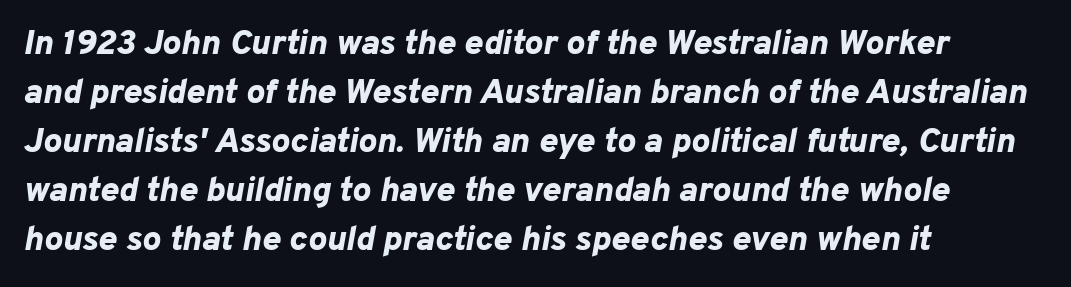
Q: Is the text bold? A: Yes.
Q: Is the text italic (slanted)? A: Yes, it leans right by about 10 degrees.
Q: Is the text underlined? A: No.
Q: How is the paragraph aligned? A: Left-aligned.
Q: Is the spacing between letters normal or unusually wide? A: Normal.
Q: Is the spacing between lines tight, normal or loose? A: Normal.
Q: Width (condensed, normal, or wide)? A: Normal.
Q: Stroke contrast? A: Low.
Q: x-height? A: Medium.
Q: Monospaced? A: No.
